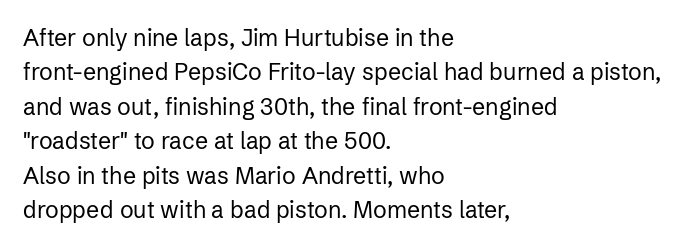
The image shows 23 px text type, upright; set left-aligned, normal line spacing (1.5x), normal letter spacing, not underlined.
